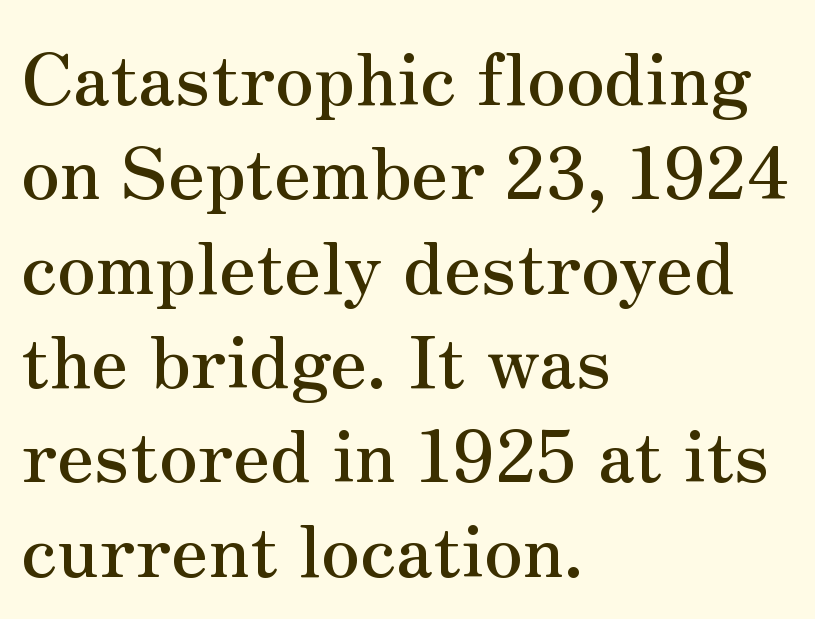
{"serif": "yes", "italic": "no", "width": "normal", "stroke_contrast": "medium", "x_height": "small", "monospaced": "no", "underline": "no", "align": "left", "line_spacing": "normal", "line_spacing_ratio": 1.31, "letter_spacing": "normal", "letter_spacing_em": 0.0, "glyph_px": 72}
